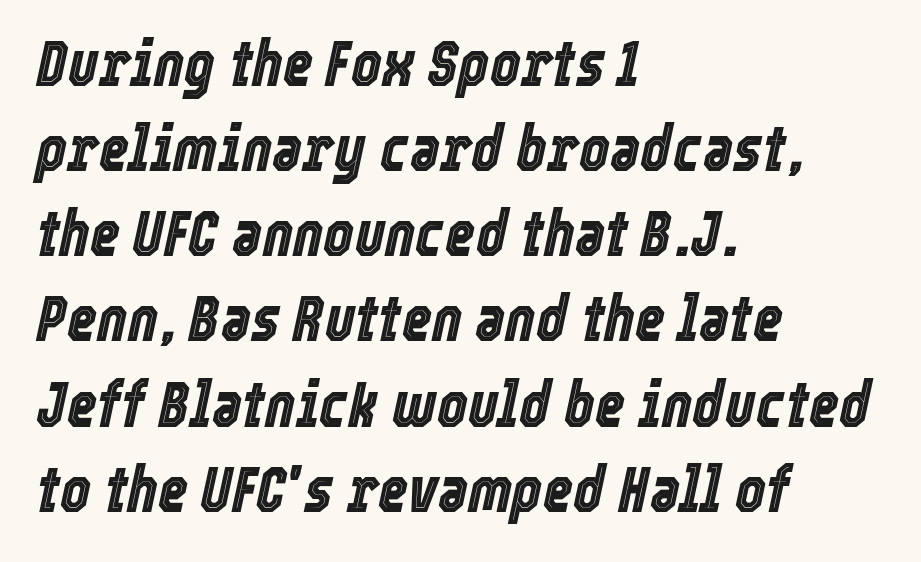
Q: Is the text italic (slanted)? A: Yes, it leans right by about 12 degrees.
Q: Is the text underlined? A: No.
Q: How is the paragraph aligned? A: Left-aligned.
Q: Is the spacing between letters normal or unusually wide? A: Normal.
Q: Is the spacing between lines tight, normal or loose? A: Normal.
Q: Width (condensed, normal, or wide)? A: Condensed.
Q: x-height? A: Medium.
Q: Monospaced? A: No.
